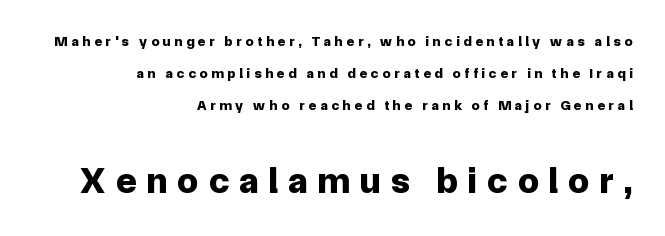
{"serif": "no", "italic": "no", "bold": "yes", "weight": "bold", "width": "normal", "stroke_contrast": "low", "x_height": "medium", "monospaced": "no", "underline": "no", "align": "right", "line_spacing": "loose", "line_spacing_ratio": 2.28, "letter_spacing": "wide", "letter_spacing_em": 0.28, "larger_block": "second", "size_ratio": 2.64, "glyph_px": 37}
